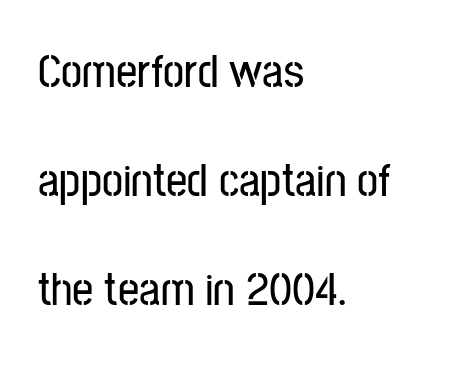
The image shows 47 px condensed sans-serif type, upright; set left-aligned, loose line spacing (2.32x), normal letter spacing, not underlined; low stroke contrast and a medium x-height.
